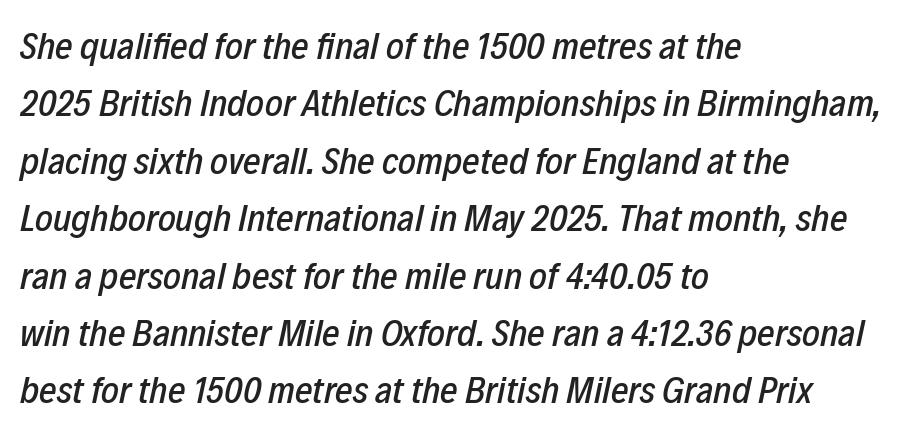
Q: Is the text italic (slanted)? A: Yes, it leans right by about 12 degrees.
Q: Is the text underlined? A: No.
Q: How is the paragraph aligned? A: Left-aligned.
Q: Is the spacing between letters normal or unusually wide? A: Normal.
Q: Is the spacing between lines tight, normal or loose? A: Normal.
Q: Width (condensed, normal, or wide)? A: Condensed.
Q: Stroke contrast? A: Low.
Q: x-height? A: Medium.
Q: Monospaced? A: No.
